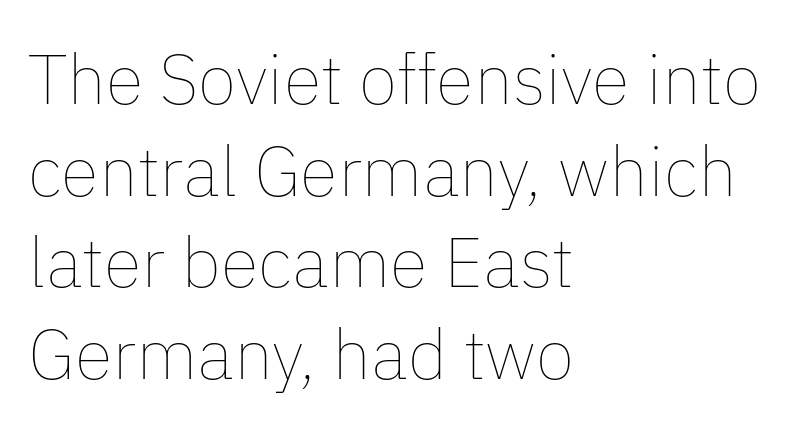
The image shows 70 px thin type, upright; set left-aligned, normal line spacing (1.31x), normal letter spacing, not underlined; low stroke contrast and a medium x-height.
